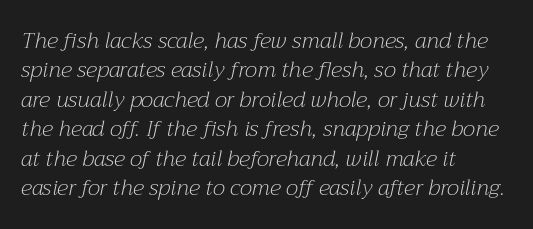
The image shows 22 px text type, italic (leaning right); set left-aligned, normal line spacing (1.34x), normal letter spacing, not underlined.
